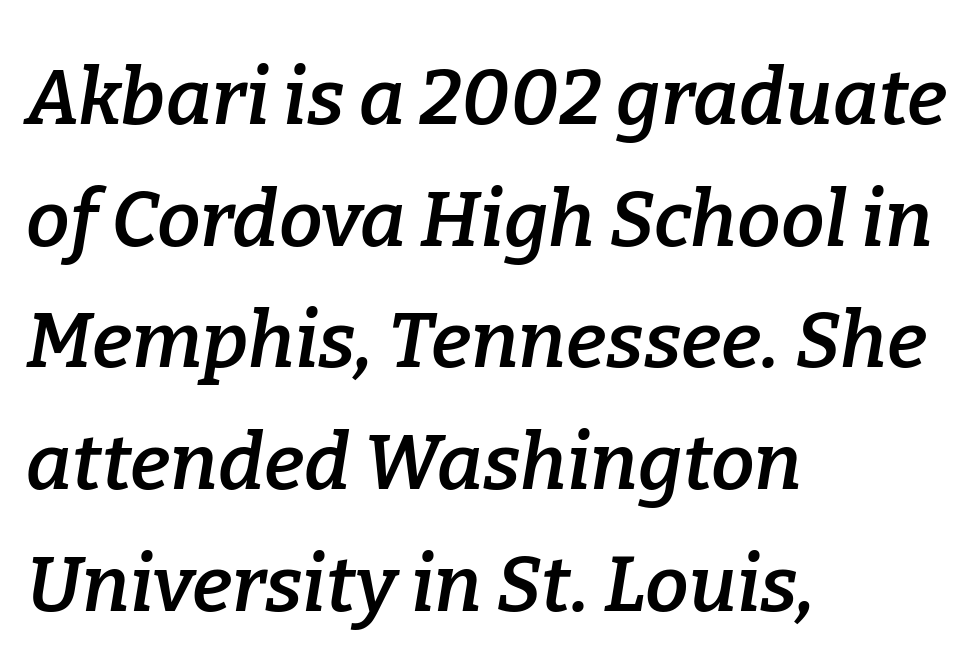
Q: Is the text bold? A: Semi-bold.
Q: Is the text italic (slanted)? A: Yes, it leans right by about 9 degrees.
Q: Is the typeface a serif or a sans-serif typeface? A: Serif.
Q: Is the text underlined? A: No.
Q: How is the paragraph aligned? A: Left-aligned.
Q: Is the spacing between letters normal or unusually wide? A: Normal.
Q: Is the spacing between lines tight, normal or loose? A: Normal.
Q: Width (condensed, normal, or wide)? A: Normal.
Q: Stroke contrast? A: Low.
Q: x-height? A: Medium.
Q: Monospaced? A: No.
